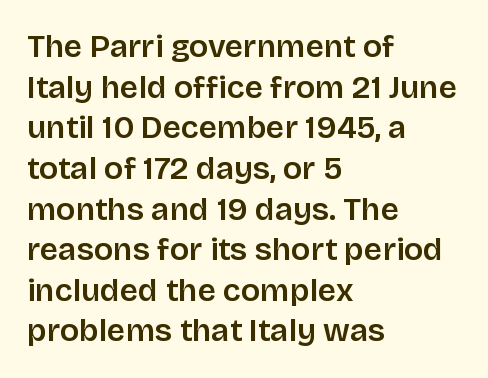
This rendering leaves character spacing at its baseline value. The rag falls on the right side of this text block. Words float on clear page, feet unadorned. Notice how descenders clear the ascenders below comfortably — that's standard leading. Character widths vary here, with narrow letters taking less room than wide ones. Notice how the stems are strictly vertical — no italics here.
